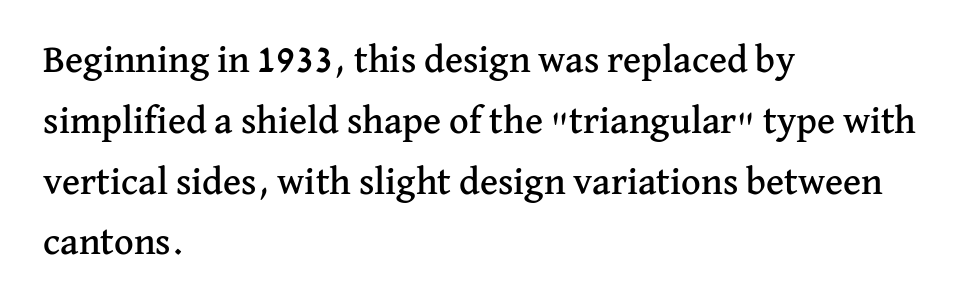
Notice how the stems are strictly vertical — no italics here. To sum up the face: it has serifs. Do the characters align in a grid? No, the font is proportional. The tracking reads as untouched default to a designer's eye. Clear beneath every line of the passage. A typesetter would call this leading conventional body-copy spacing.
